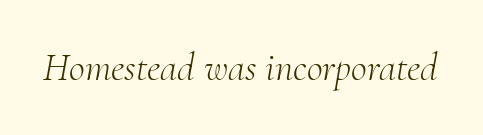
The image shows 39 px light serif type, italic (leaning right); set normal letter spacing, not underlined; medium stroke contrast and a small x-height.
